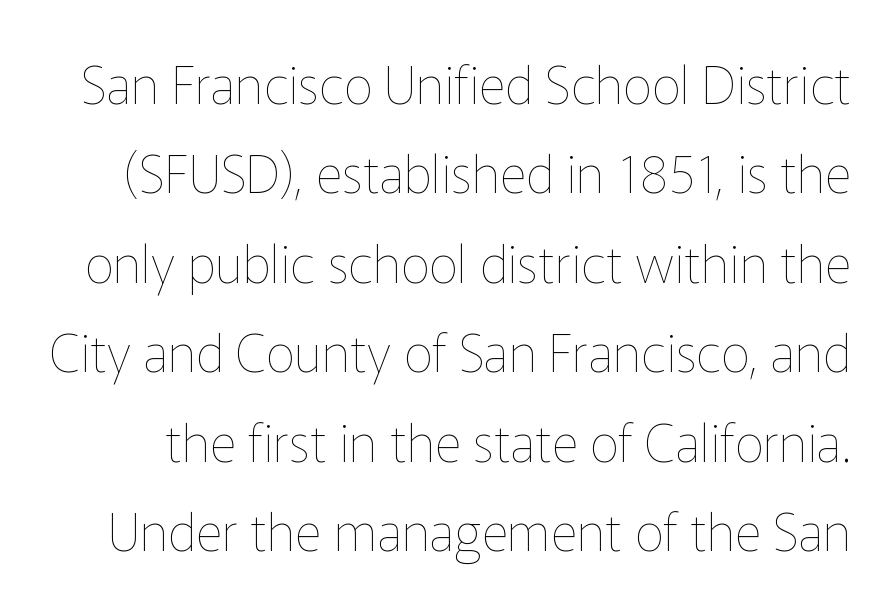
The image shows 52 px thin type, upright; set line spacing 1.72x, normal letter spacing, not underlined; low stroke contrast and a medium x-height.
